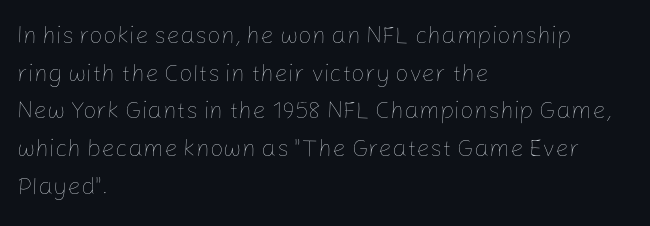
The setting favours the left margin, as ordinary paragraphs usually do. The face looks like a standard text weight, possibly lighter. Each row of text sits above clean, open space. Posture: straight, roman, zero tilt.
